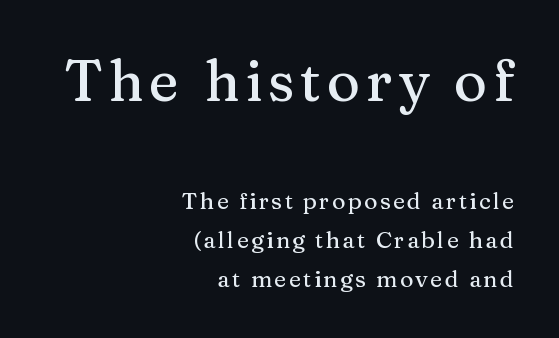
The image shows 57 px serif type, upright; set right-aligned, normal line spacing (1.68x), not underlined; the first (top) block is 2.48x larger; medium stroke contrast and a medium x-height.
